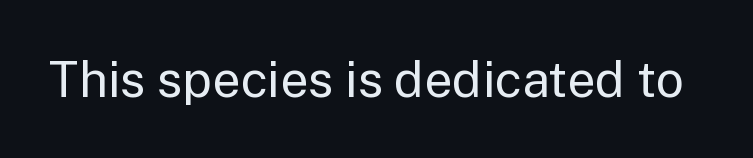
Regarding serifs, this sample does without them. Varying glyph widths throughout — classic text-font behaviour. Vertical stems look standard width or narrower in stroke. This rendering leaves character spacing at its baseline value. This is roman type, the default non-slanted kind.
